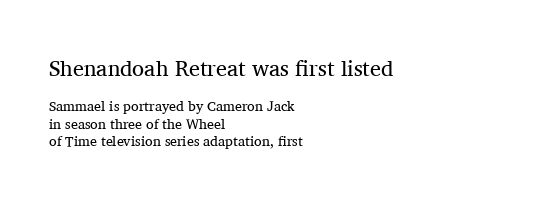
{"italic": "no", "bold": "no", "underline": "no", "align": "left", "line_spacing": "normal", "line_spacing_ratio": 1.25, "letter_spacing": "normal", "letter_spacing_em": 0.0, "larger_block": "first", "size_ratio": 1.57, "glyph_px": 22}
